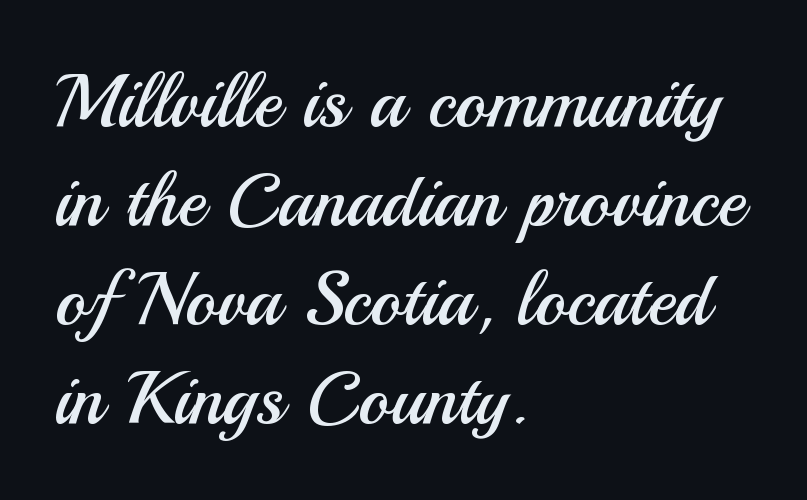
Serifs: no, the terminals of the letterforms are clean. The setting favours the left margin, as ordinary paragraphs usually do. Character widths vary here, with narrow letters taking less room than wide ones. Compared with a typical body face, this is equally light or lighter still. You could call the tracking neutral — neither tight nor loose. No word sits above an underline.
